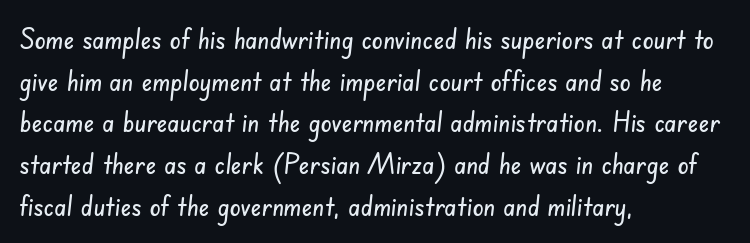
The image shows 28 px condensed sans-serif type; set left-aligned, normal line spacing (1.49x), normal letter spacing, not underlined; low stroke contrast and a small x-height.
